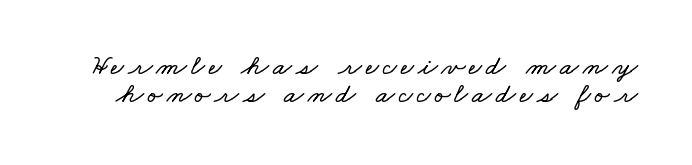
The image shows 28 px wide type; set tight line spacing (0.99x), not underlined; low stroke contrast and a small x-height.
